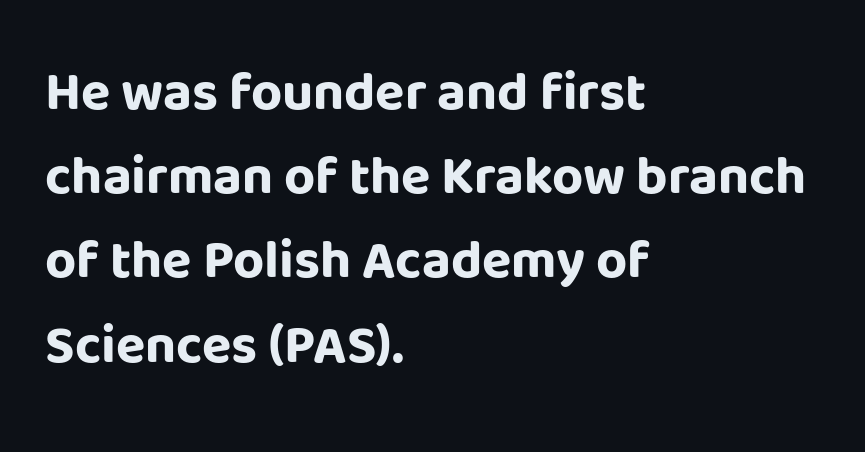
Has an underline been added? It has not. Does the copy run flush right? No — it runs flush left. Regarding leading, the lines here are spaced in the standard way. The font's upright variant was chosen for this text. In terms of letterspacing, this is plain default setting. Examine the stroke ends and you'll find no serifs.
